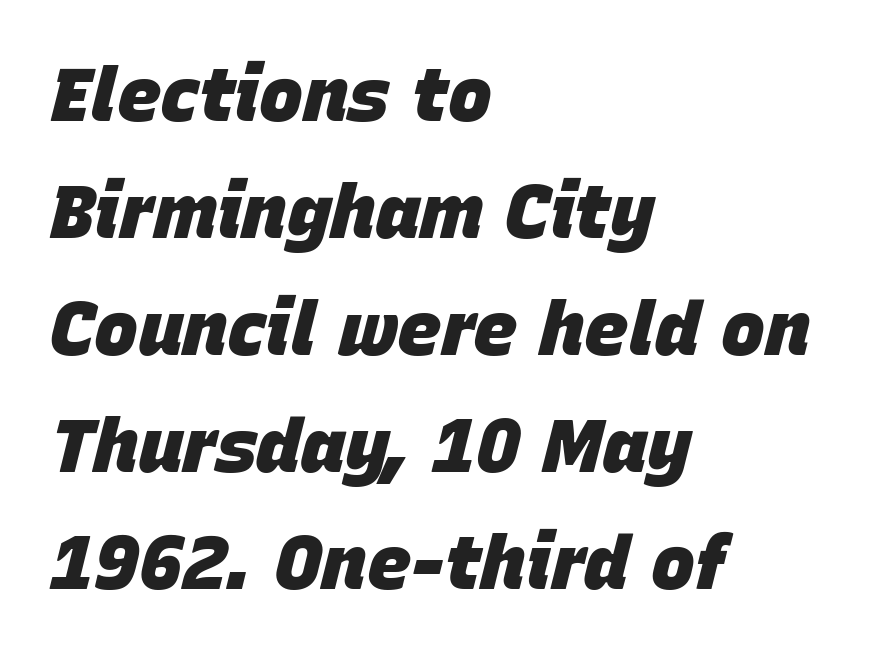
{"italic": "yes", "lean": "right", "slant_degrees": 15, "bold": "yes", "weight": "heavy", "width": "normal", "stroke_contrast": "low", "x_height": "large", "monospaced": "no", "underline": "no", "align": "left", "line_spacing": "normal", "line_spacing_ratio": 1.58, "letter_spacing": "normal", "letter_spacing_em": 0.0, "glyph_px": 74}
